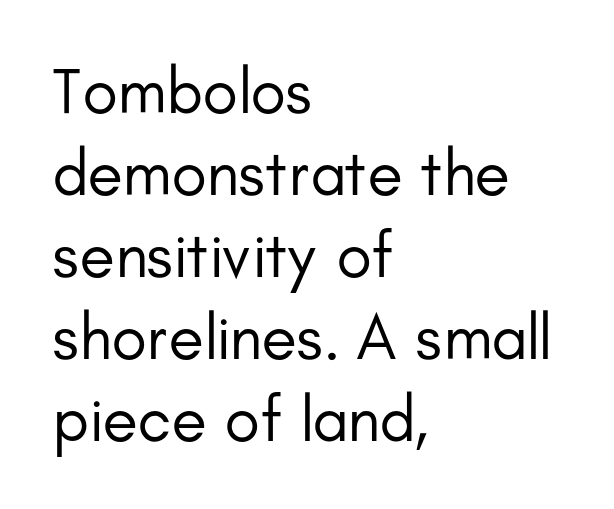
Q: Is the text bold? A: No.
Q: Is the text italic (slanted)? A: No, it is upright.
Q: Is the typeface a serif or a sans-serif typeface? A: Sans-serif.
Q: Is the text underlined? A: No.
Q: How is the paragraph aligned? A: Left-aligned.
Q: Is the spacing between letters normal or unusually wide? A: Normal.
Q: Is the spacing between lines tight, normal or loose? A: Normal.
Q: Width (condensed, normal, or wide)? A: Normal.
Q: Stroke contrast? A: Low.
Q: x-height? A: Small.
Q: Monospaced? A: No.
